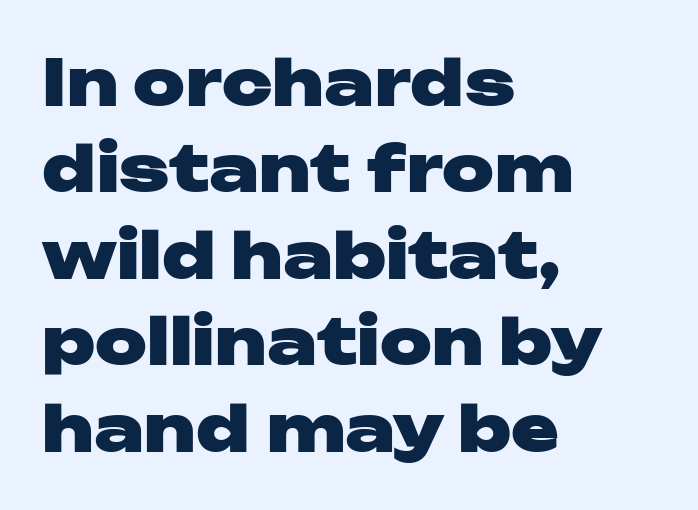
Q: Is the text bold? A: Yes.
Q: Is the text italic (slanted)? A: No, it is upright.
Q: Is the typeface a serif or a sans-serif typeface? A: Sans-serif.
Q: Is the text underlined? A: No.
Q: How is the paragraph aligned? A: Left-aligned.
Q: Is the spacing between letters normal or unusually wide? A: Normal.
Q: Is the spacing between lines tight, normal or loose? A: Normal.
Q: Width (condensed, normal, or wide)? A: Wide.
Q: Stroke contrast? A: Low.
Q: x-height? A: Medium.
Q: Monospaced? A: No.
